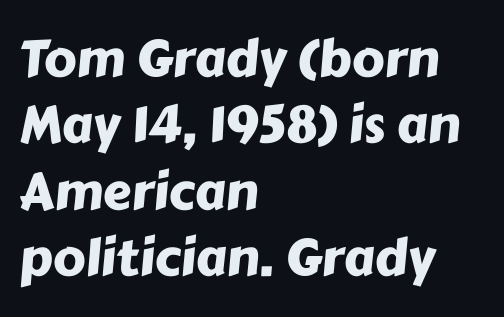
Clear beneath every line of the passage. Is this a fixed-width face? No — the glyphs have proportional, varying widths. The letters sit at their default tracking, neither squeezed nor spread. The type family on display is of the sans-serif kind.
